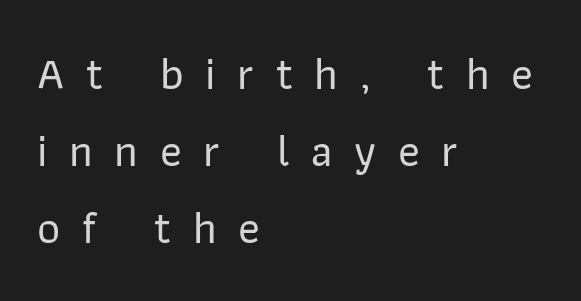
{"serif": "no", "italic": "no", "width": "normal", "stroke_contrast": "low", "x_height": "medium", "monospaced": "no", "underline": "no", "align": "left", "line_spacing_ratio": 1.71, "letter_spacing": "wide", "letter_spacing_em": 0.48, "glyph_px": 45}
